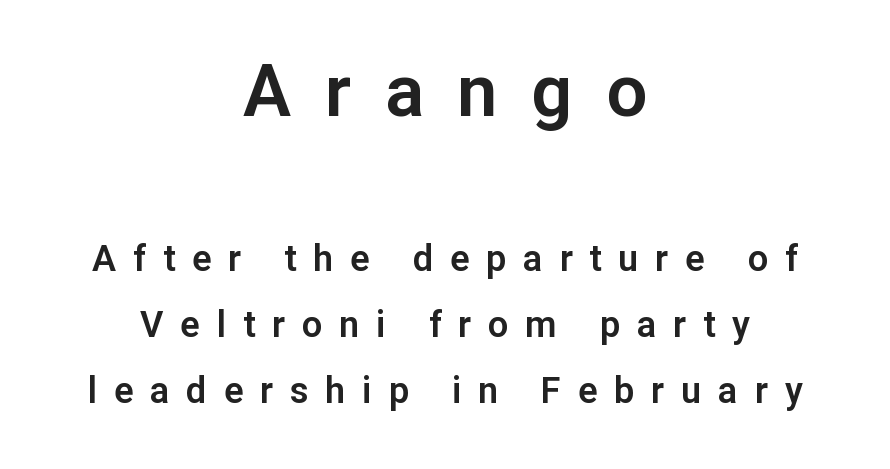
Q: Is the text italic (slanted)? A: No, it is upright.
Q: Is the typeface a serif or a sans-serif typeface? A: Sans-serif.
Q: Is the text underlined? A: No.
Q: How is the paragraph aligned? A: Centered.
Q: Is the spacing between letters normal or unusually wide? A: Unusually wide.
Q: Which block of text is set in a larger size, the first (top) or the second (bottom)? A: The first (top) one.
Q: Width (condensed, normal, or wide)? A: Normal.
Q: Stroke contrast? A: Low.
Q: x-height? A: Medium.
Q: Monospaced? A: No.
